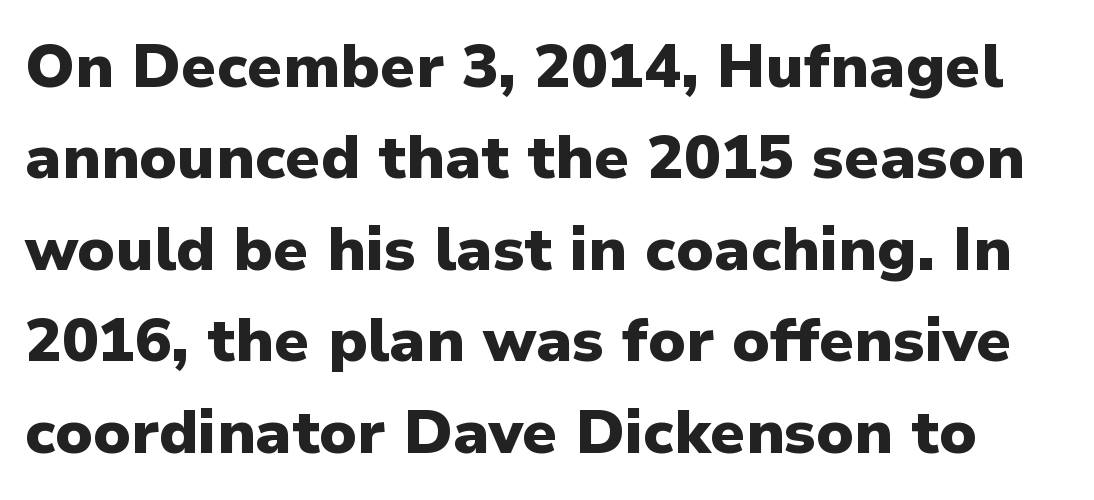
Q: Is the text bold? A: Yes.
Q: Is the text italic (slanted)? A: No, it is upright.
Q: Is the typeface a serif or a sans-serif typeface? A: Sans-serif.
Q: Is the text underlined? A: No.
Q: Is the spacing between letters normal or unusually wide? A: Normal.
Q: Is the spacing between lines tight, normal or loose? A: Normal.
Q: Width (condensed, normal, or wide)? A: Normal.
Q: Stroke contrast? A: Low.
Q: x-height? A: Medium.
Q: Monospaced? A: No.
